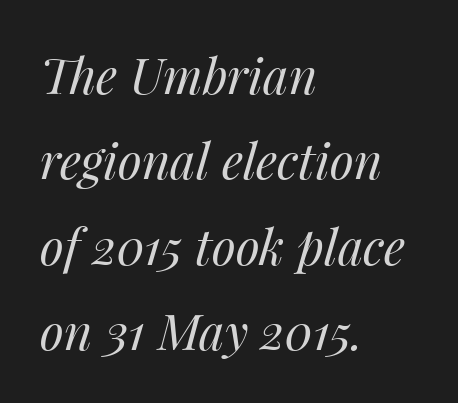
The typesetting does not lean heavy: it is not bold. Honestly, there is no underline to notice here at all. Each line starts at the same left margin while the right side varies. The passage shown leans; its letterforms are oblique. The passage shown is typed in a proportional face where columns would drift.
